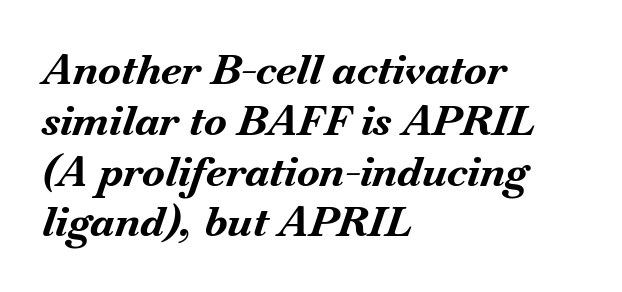
{"italic": "yes", "lean": "right", "slant_degrees": 18, "bold": "yes", "weight": "bold", "width": "normal", "stroke_contrast": "medium", "x_height": "small", "monospaced": "no", "underline": "no", "align": "left", "line_spacing_ratio": 1.21, "letter_spacing": "normal", "letter_spacing_em": 0.0, "glyph_px": 42}
